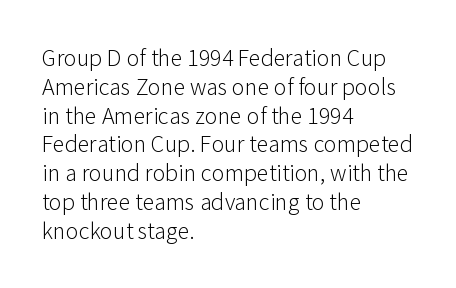
Q: Is the text bold? A: No.
Q: Is the text italic (slanted)? A: No, it is upright.
Q: Is the text underlined? A: No.
Q: How is the paragraph aligned? A: Left-aligned.
Q: Is the spacing between letters normal or unusually wide? A: Normal.
